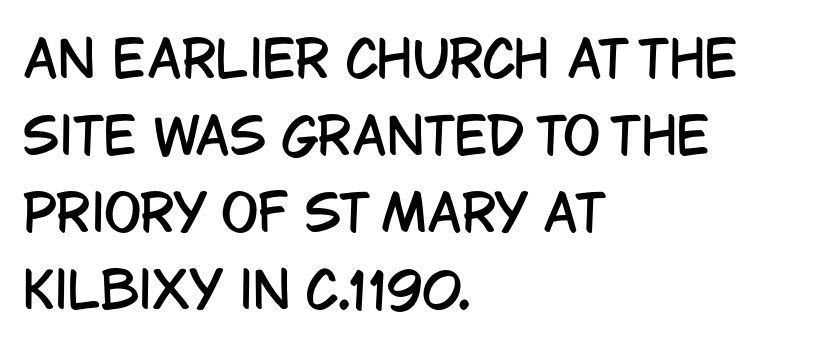
Q: Is the text italic (slanted)? A: No, it is upright.
Q: Is the typeface a serif or a sans-serif typeface? A: Sans-serif.
Q: Is the text underlined? A: No.
Q: How is the paragraph aligned? A: Left-aligned.
Q: Is the spacing between letters normal or unusually wide? A: Normal.
Q: Is the spacing between lines tight, normal or loose? A: Normal.
Q: Width (condensed, normal, or wide)? A: Condensed.
Q: Stroke contrast? A: Low.
Q: x-height? A: Large.
Q: Monospaced? A: No.
